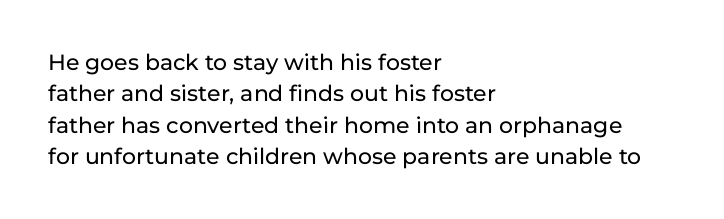
Q: Is the text italic (slanted)? A: No, it is upright.
Q: Is the text underlined? A: No.
Q: How is the paragraph aligned? A: Left-aligned.
Q: Is the spacing between letters normal or unusually wide? A: Normal.
Q: Is the spacing between lines tight, normal or loose? A: Normal.
